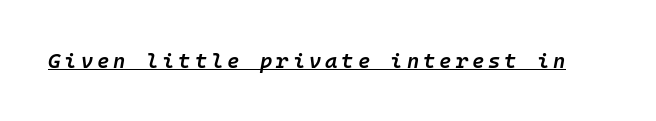
Q: Is the text bold? A: Semi-bold.
Q: Is the text italic (slanted)? A: Yes, it leans right by about 10 degrees.
Q: Is the text underlined? A: Yes.
